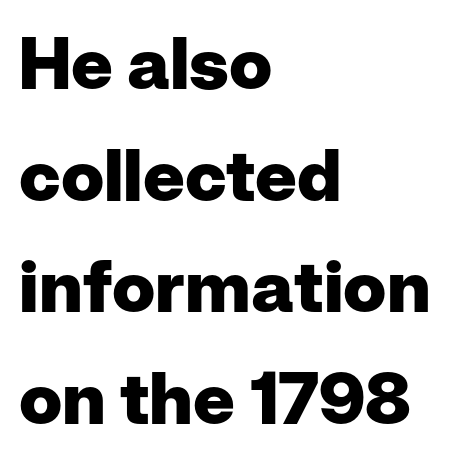
The image shows 72 px heavy sans-serif type, upright; set left-aligned, normal line spacing (1.55x), normal letter spacing, not underlined; low stroke contrast and a medium x-height.
